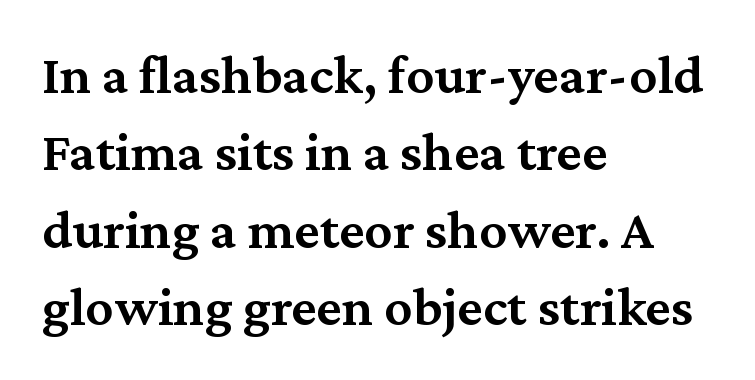
{"serif": "yes", "italic": "no", "bold": "semi", "weight": "semibold", "width": "normal", "stroke_contrast": "medium", "x_height": "medium", "monospaced": "no", "underline": "no", "align": "left", "line_spacing": "normal", "line_spacing_ratio": 1.38, "letter_spacing": "normal", "letter_spacing_em": 0.0, "glyph_px": 56}
